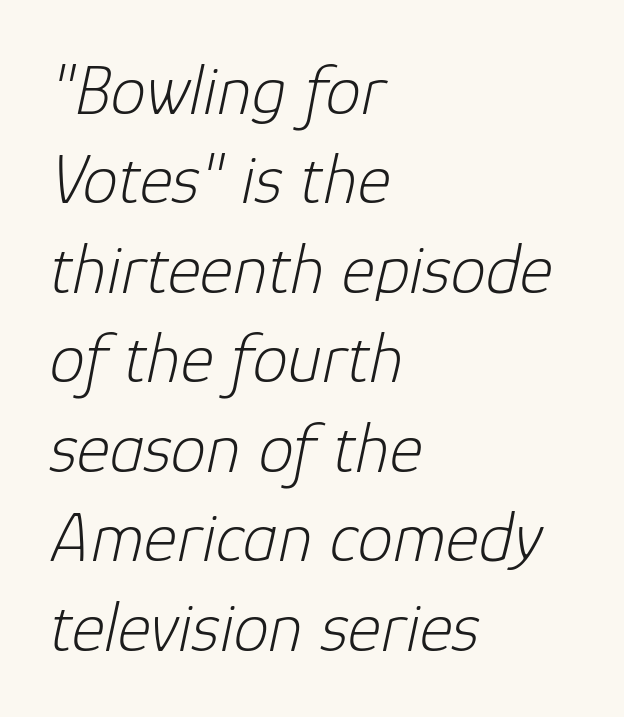
Q: Is the text bold? A: No.
Q: Is the text italic (slanted)? A: Yes, it leans right by about 12 degrees.
Q: Is the text underlined? A: No.
Q: How is the paragraph aligned? A: Left-aligned.
Q: Is the spacing between letters normal or unusually wide? A: Normal.
Q: Is the spacing between lines tight, normal or loose? A: Normal.
Q: Width (condensed, normal, or wide)? A: Normal.
Q: Stroke contrast? A: Low.
Q: x-height? A: Medium.
Q: Monospaced? A: No.
